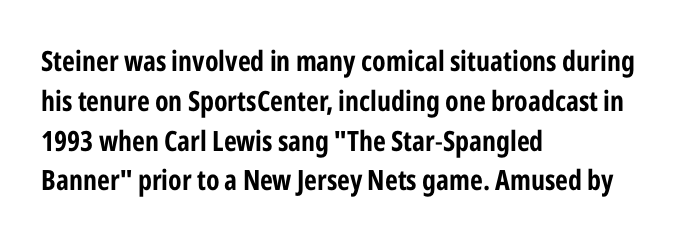
The characters display no serif detailing; their extremities are plain. Evenly set lines give the paragraph a standard silhouette. This sample uses plain, unmodified letter spacing. Check the space under the baseline: it is left empty.
